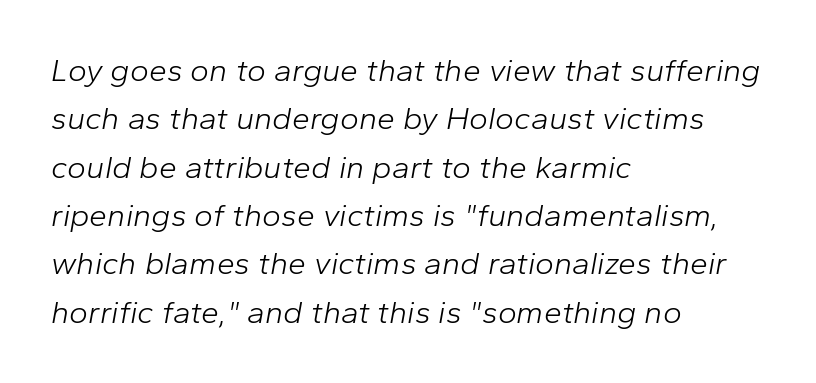
{"italic": "yes", "lean": "right", "slant_degrees": 10, "bold": "no", "weight": "light", "width": "normal", "stroke_contrast": "low", "x_height": "medium", "monospaced": "no", "underline": "no", "align": "left", "line_spacing": "normal", "line_spacing_ratio": 1.51, "letter_spacing": "normal", "letter_spacing_em": 0.0, "glyph_px": 32}
